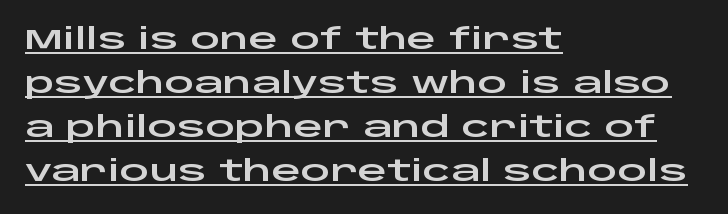
The image shows 29 px wide sans-serif type, upright; set left-aligned, normal line spacing (1.52x), normal letter spacing, underlined; low stroke contrast and a large x-height.
